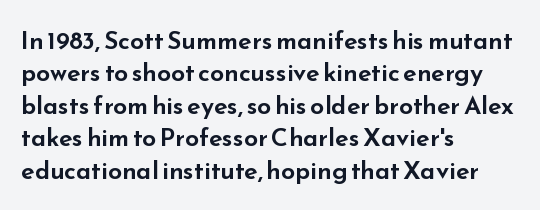
{"italic": "no", "underline": "no", "align": "left", "line_spacing": "normal", "line_spacing_ratio": 1.3, "letter_spacing": "normal", "letter_spacing_em": 0.0, "glyph_px": 25}
